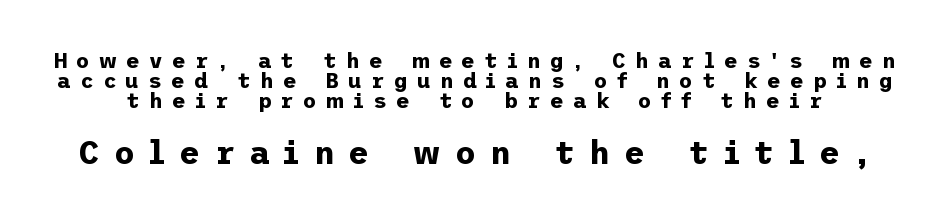
{"serif": "no", "italic": "no", "bold": "yes", "weight": "bold", "width": "normal", "stroke_contrast": "low", "x_height": "medium", "underline": "no", "line_spacing": "tight", "line_spacing_ratio": 0.96, "letter_spacing": "wide", "letter_spacing_em": 0.44, "larger_block": "second", "size_ratio": 1.52, "glyph_px": 32}
